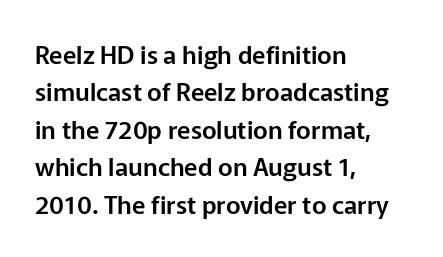
The image shows 25 px text type, upright; set left-aligned, normal line spacing (1.5x), normal letter spacing, not underlined.
